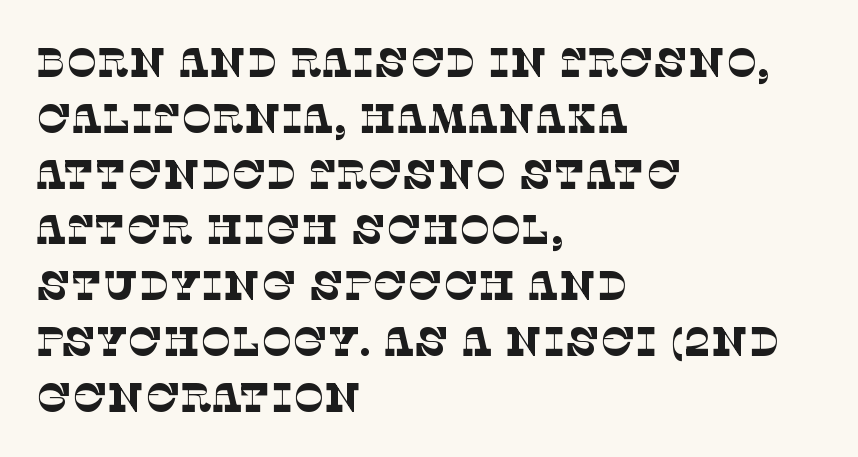
Q: Is the text bold? A: No.
Q: Is the typeface a serif or a sans-serif typeface? A: Serif.
Q: Is the text underlined? A: No.
Q: How is the paragraph aligned? A: Left-aligned.
Q: Is the spacing between letters normal or unusually wide? A: Normal.
Q: Is the spacing between lines tight, normal or loose? A: Normal.
Q: Width (condensed, normal, or wide)? A: Normal.
Q: Stroke contrast? A: Low.
Q: x-height? A: Large.
Q: Monospaced? A: No.
